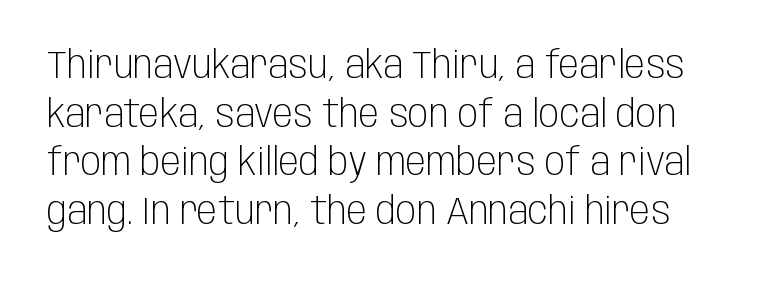
Q: Is the text bold? A: No.
Q: Is the text italic (slanted)? A: No, it is upright.
Q: Is the typeface a serif or a sans-serif typeface? A: Sans-serif.
Q: Is the text underlined? A: No.
Q: Is the spacing between letters normal or unusually wide? A: Normal.
Q: Is the spacing between lines tight, normal or loose? A: Normal.
Q: Width (condensed, normal, or wide)? A: Condensed.
Q: Stroke contrast? A: Low.
Q: x-height? A: Large.
Q: Monospaced? A: No.
